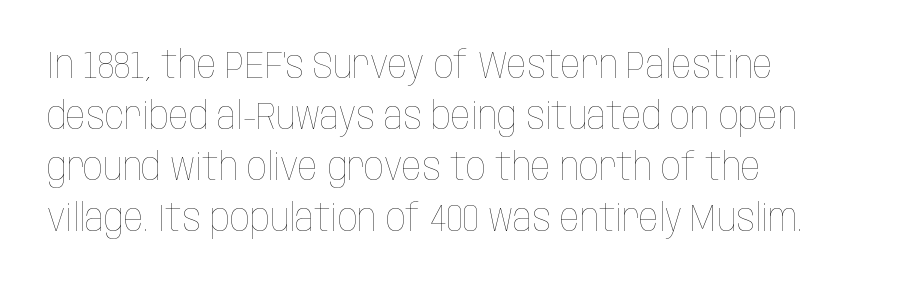
Q: Is the text bold? A: No.
Q: Is the text italic (slanted)? A: No, it is upright.
Q: Is the text underlined? A: No.
Q: How is the paragraph aligned? A: Left-aligned.
Q: Is the spacing between letters normal or unusually wide? A: Normal.
Q: Is the spacing between lines tight, normal or loose? A: Normal.
Q: Width (condensed, normal, or wide)? A: Condensed.
Q: Stroke contrast? A: Low.
Q: x-height? A: Large.
Q: Monospaced? A: No.
